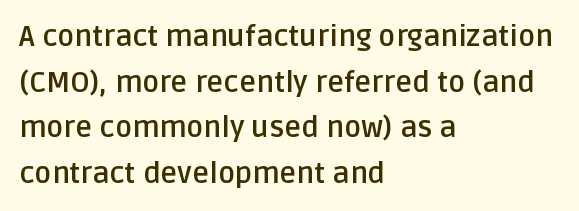
Q: Is the text bold? A: Yes.
Q: Is the text italic (slanted)? A: No, it is upright.
Q: Is the typeface a serif or a sans-serif typeface? A: Sans-serif.
Q: Is the text underlined? A: No.
Q: How is the paragraph aligned? A: Left-aligned.
Q: Is the spacing between letters normal or unusually wide? A: Normal.
Q: Is the spacing between lines tight, normal or loose? A: Normal.
Q: Width (condensed, normal, or wide)? A: Normal.
Q: Stroke contrast? A: Low.
Q: x-height? A: Large.
Q: Monospaced? A: No.
